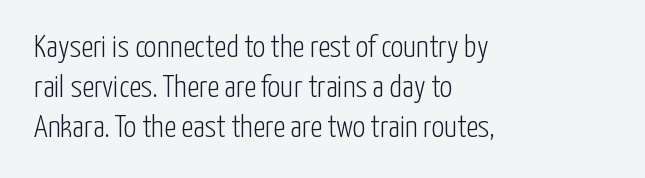
Q: Is the text bold? A: No.
Q: Is the text italic (slanted)? A: No, it is upright.
Q: Is the typeface a serif or a sans-serif typeface? A: Sans-serif.
Q: Is the text underlined? A: No.
Q: How is the paragraph aligned? A: Left-aligned.
Q: Is the spacing between letters normal or unusually wide? A: Normal.
Q: Is the spacing between lines tight, normal or loose? A: Normal.
Q: Width (condensed, normal, or wide)? A: Condensed.
Q: Stroke contrast? A: Low.
Q: x-height? A: Medium.
Q: Monospaced? A: No.
